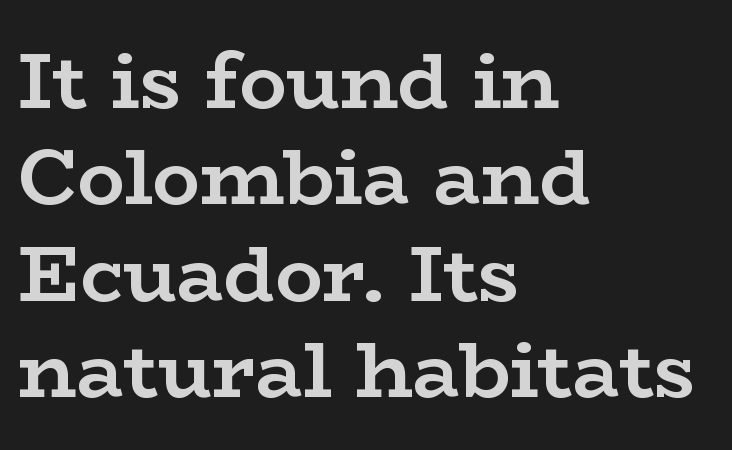
The image shows 79 px semibold, wide serif type, upright; set left-aligned, line spacing 1.22x, normal letter spacing, not underlined; low stroke contrast and a medium x-height.
